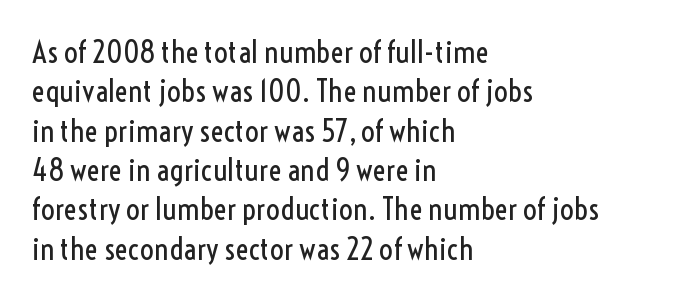
The image shows 31 px regular-weight, condensed sans-serif type, upright; set left-aligned, normal line spacing (1.27x), normal letter spacing, not underlined; a medium x-height.
